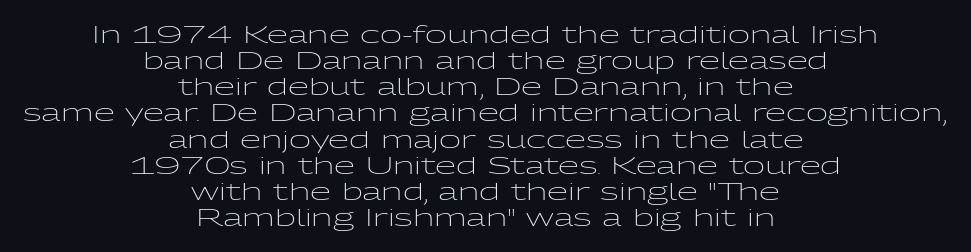
The image shows 24 px text type, upright; set centered, tight line spacing (1.09x), normal letter spacing, not underlined.
